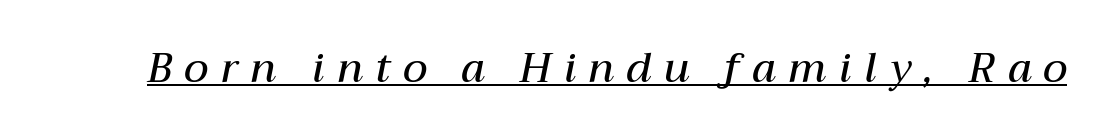
The typesetter has applied underlining to the passage shown. You could only call the tracking loose — the letters float apart. The font's italic variant was chosen for this text. Stroke thickness is moderately raised; the sample reads as semibold.
